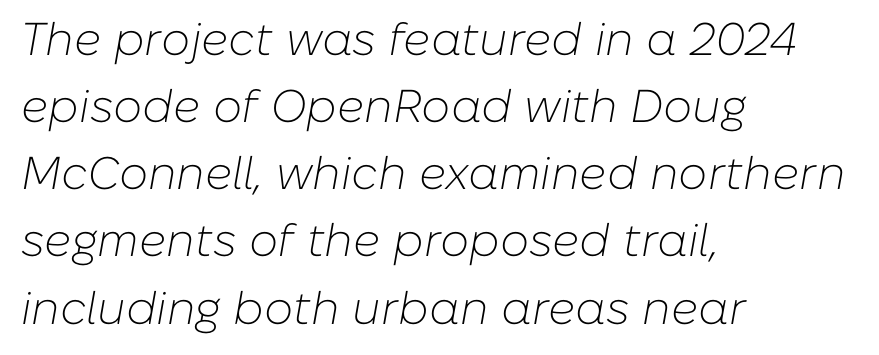
Q: Is the text bold? A: No.
Q: Is the text italic (slanted)? A: Yes, it leans right by about 10 degrees.
Q: Is the text underlined? A: No.
Q: How is the paragraph aligned? A: Left-aligned.
Q: Is the spacing between letters normal or unusually wide? A: Normal.
Q: Is the spacing between lines tight, normal or loose? A: Normal.
Q: Width (condensed, normal, or wide)? A: Normal.
Q: Stroke contrast? A: Low.
Q: x-height? A: Medium.
Q: Monospaced? A: No.
